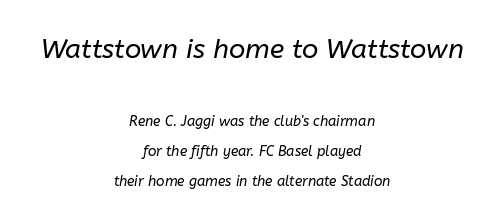
{"italic": "yes", "lean": "right", "slant_degrees": 10, "bold": "no", "underline": "no", "align": "center", "line_spacing": "loose", "line_spacing_ratio": 2.15, "letter_spacing": "normal", "letter_spacing_em": 0.0, "larger_block": "first", "size_ratio": 1.93, "glyph_px": 27}
